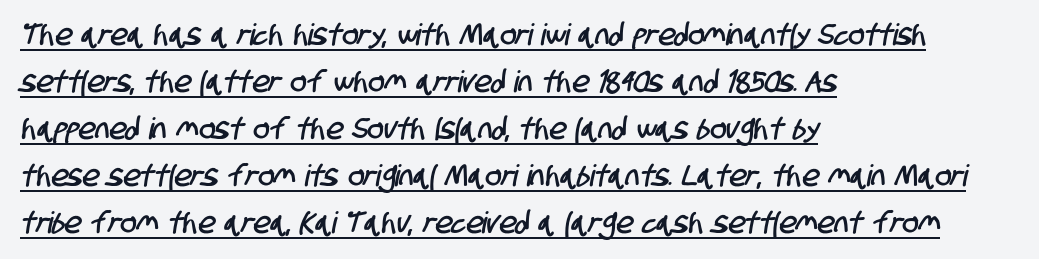
Q: Is the typeface a serif or a sans-serif typeface? A: Sans-serif.
Q: Is the text underlined? A: Yes.
Q: How is the paragraph aligned? A: Left-aligned.
Q: Is the spacing between letters normal or unusually wide? A: Normal.
Q: Is the spacing between lines tight, normal or loose? A: Normal.
Q: Width (condensed, normal, or wide)? A: Condensed.
Q: Stroke contrast? A: Low.
Q: x-height? A: Large.
Q: Monospaced? A: No.
